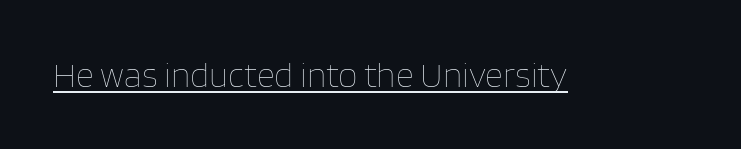
The image shows 35 px thin type, upright; set normal letter spacing, underlined; low stroke contrast and a large x-height.
